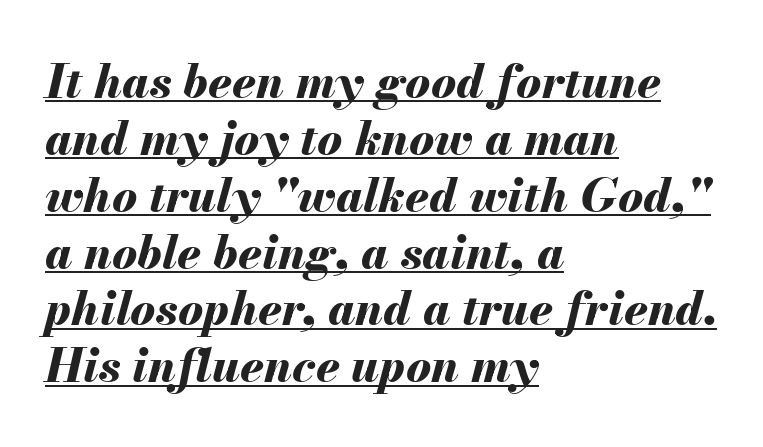
Q: Is the text bold? A: Yes.
Q: Is the text italic (slanted)? A: Yes, it leans right by about 13 degrees.
Q: Is the text underlined? A: Yes.
Q: How is the paragraph aligned? A: Left-aligned.
Q: Is the spacing between letters normal or unusually wide? A: Normal.
Q: Width (condensed, normal, or wide)? A: Normal.
Q: Stroke contrast? A: Medium.
Q: x-height? A: Small.
Q: Monospaced? A: No.
